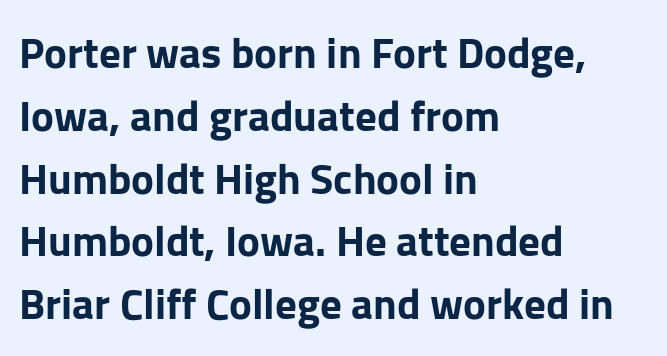
{"serif": "no", "italic": "no", "bold": "yes", "weight": "bold", "width": "normal", "stroke_contrast": "low", "x_height": "medium", "monospaced": "no", "underline": "no", "align": "left", "line_spacing": "normal", "line_spacing_ratio": 1.46, "letter_spacing": "normal", "letter_spacing_em": 0.0, "glyph_px": 43}
